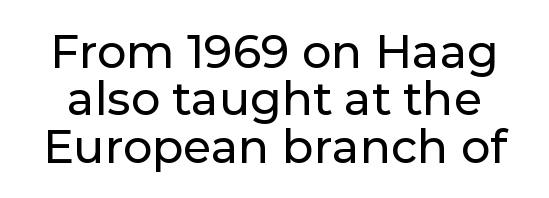
Q: Is the text italic (slanted)? A: No, it is upright.
Q: Is the typeface a serif or a sans-serif typeface? A: Sans-serif.
Q: Is the text underlined? A: No.
Q: Is the spacing between letters normal or unusually wide? A: Normal.
Q: Is the spacing between lines tight, normal or loose? A: Tight.
Q: Width (condensed, normal, or wide)? A: Normal.
Q: Stroke contrast? A: Low.
Q: x-height? A: Medium.
Q: Monospaced? A: No.
